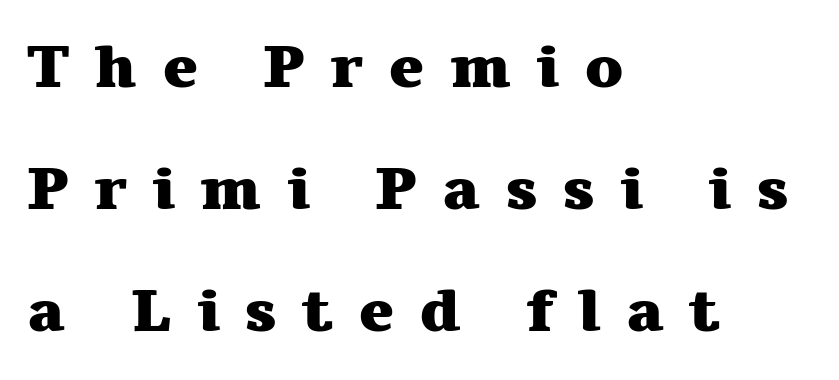
{"serif": "yes", "italic": "no", "bold": "yes", "weight": "heavy", "width": "wide", "stroke_contrast": "medium", "x_height": "medium", "monospaced": "no", "underline": "no", "align": "left", "line_spacing": "loose", "line_spacing_ratio": 2.03, "letter_spacing": "wide", "letter_spacing_em": 0.41, "glyph_px": 60}
